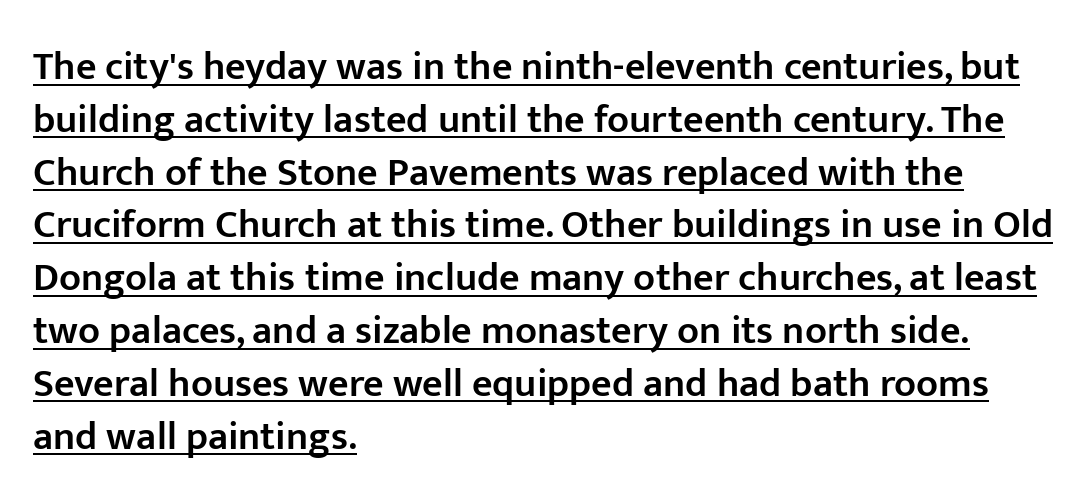
The rag falls on the right side of this text block. In designer terms, the underline attribute is active on this setting. Designer's note — italics off, roman on. The face used here is a sans, in the tradition of grotesques and geometrics.
